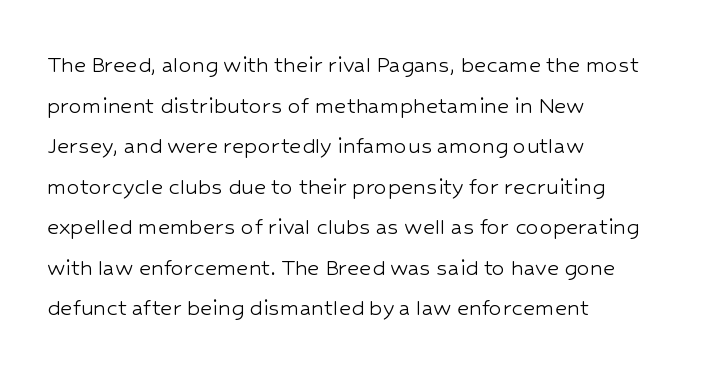
{"italic": "no", "bold": "no", "underline": "no", "align": "left", "line_spacing": "normal", "line_spacing_ratio": 1.56, "letter_spacing": "normal", "letter_spacing_em": 0.0, "glyph_px": 26}
